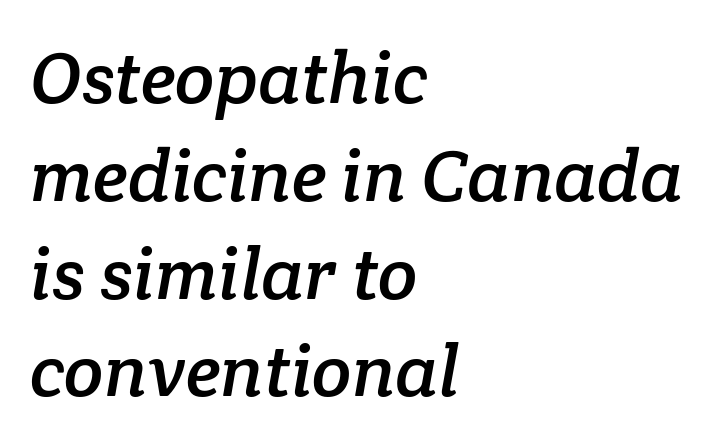
Q: Is the typeface a serif or a sans-serif typeface? A: Serif.
Q: Is the text underlined? A: No.
Q: How is the paragraph aligned? A: Left-aligned.
Q: Is the spacing between letters normal or unusually wide? A: Normal.
Q: Is the spacing between lines tight, normal or loose? A: Normal.
Q: Width (condensed, normal, or wide)? A: Normal.
Q: Stroke contrast? A: Low.
Q: x-height? A: Medium.
Q: Monospaced? A: No.
